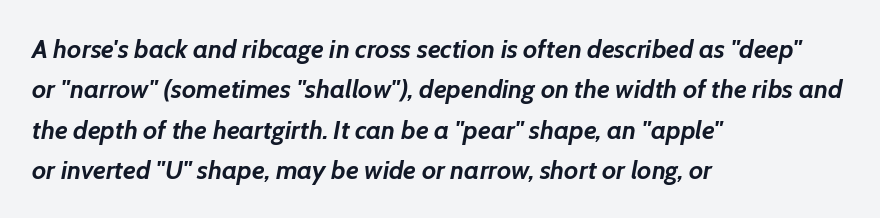
Q: Is the text bold? A: Yes.
Q: Is the text italic (slanted)? A: Yes, it leans right by about 7 degrees.
Q: Is the text underlined? A: No.
Q: How is the paragraph aligned? A: Left-aligned.
Q: Is the spacing between letters normal or unusually wide? A: Normal.
Q: Is the spacing between lines tight, normal or loose? A: Normal.
